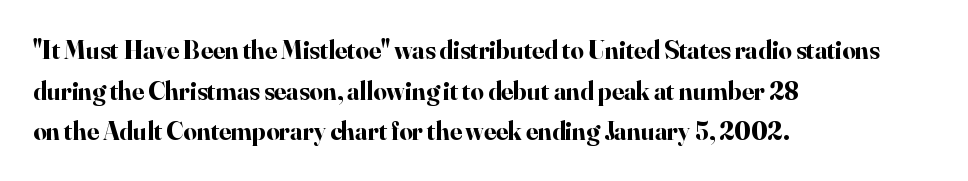
Q: Is the text bold? A: Yes.
Q: Is the text italic (slanted)? A: No, it is upright.
Q: Is the text underlined? A: No.
Q: How is the paragraph aligned? A: Left-aligned.
Q: Is the spacing between letters normal or unusually wide? A: Normal.
Q: Is the spacing between lines tight, normal or loose? A: Normal.
